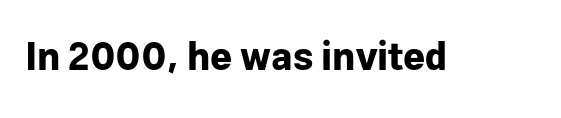
Q: Is the text bold? A: Yes.
Q: Is the text italic (slanted)? A: No, it is upright.
Q: Is the typeface a serif or a sans-serif typeface? A: Sans-serif.
Q: Is the text underlined? A: No.
Q: Is the spacing between letters normal or unusually wide? A: Normal.
Q: Width (condensed, normal, or wide)? A: Normal.
Q: Stroke contrast? A: Low.
Q: x-height? A: Medium.
Q: Monospaced? A: No.
